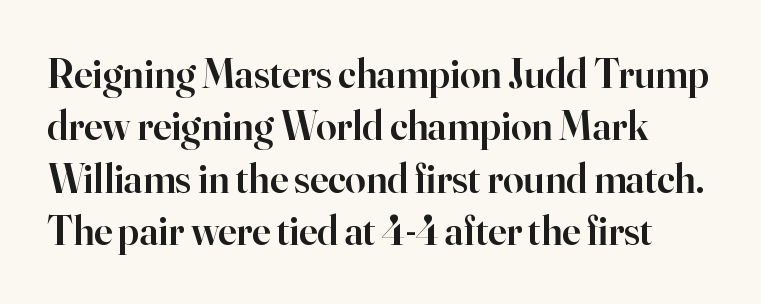
The image shows 41 px semibold serif type, upright; set normal line spacing (1.28x), normal letter spacing, not underlined; high stroke contrast and a small x-height.
